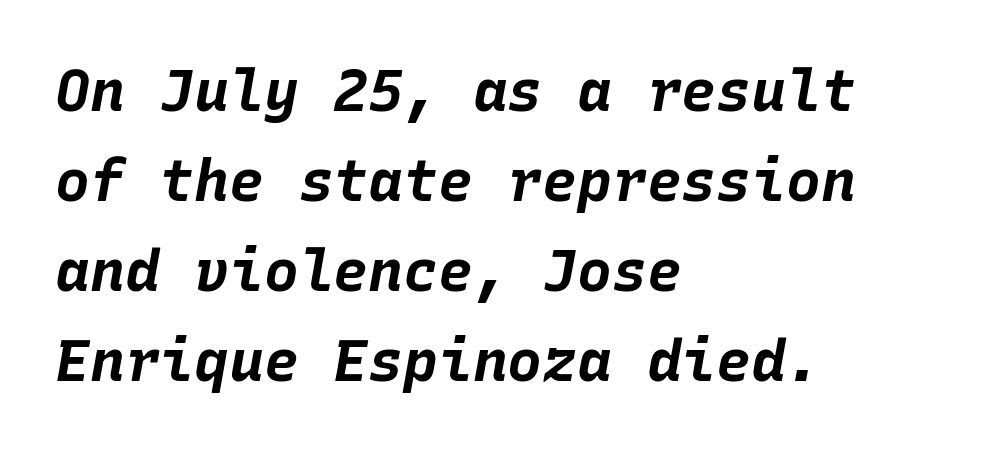
Q: Is the text bold? A: Yes.
Q: Is the text italic (slanted)? A: Yes, it leans right by about 10 degrees.
Q: Is the text underlined? A: No.
Q: How is the paragraph aligned? A: Left-aligned.
Q: Is the spacing between letters normal or unusually wide? A: Normal.
Q: Is the spacing between lines tight, normal or loose? A: Normal.
Q: Width (condensed, normal, or wide)? A: Normal.
Q: Stroke contrast? A: Low.
Q: x-height? A: Large.
Q: Monospaced? A: Yes.
